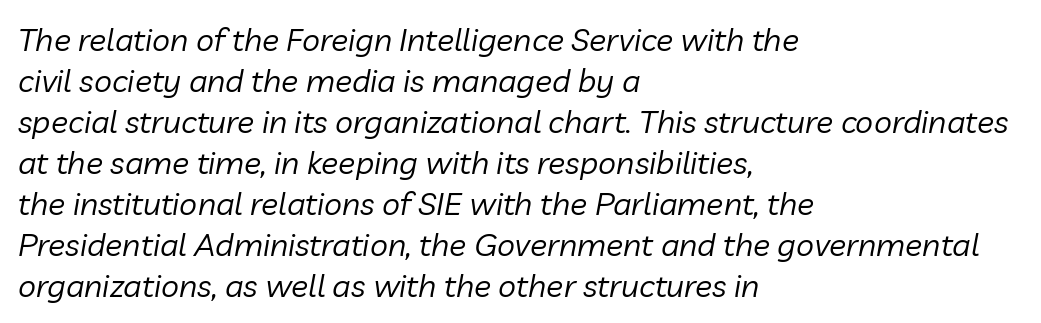
These lines are set flush left with a ragged right edge. When letters slant like this, we call the style italic. You could not count columns in this text — the font is proportionally spaced. Horizontal bands of white between lines are of average thickness. Is the type heavy? It reads as light-to-regular instead. Look at the tracking — it's just the regular setting, nothing added.
